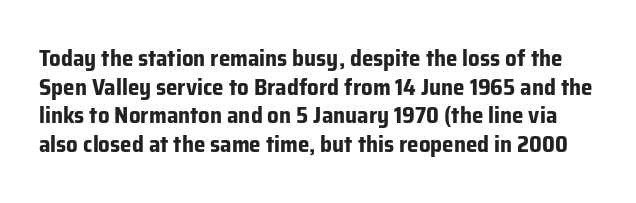
{"italic": "no", "bold": "yes", "underline": "no", "line_spacing": "normal", "line_spacing_ratio": 1.25, "letter_spacing": "normal", "letter_spacing_em": 0.0, "glyph_px": 23}
